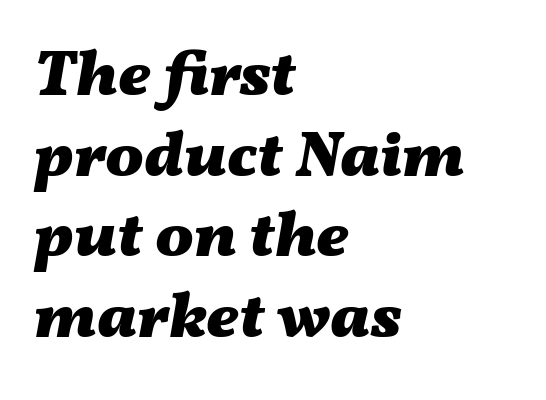
Q: Is the text bold? A: Yes.
Q: Is the text italic (slanted)? A: Yes, it leans right by about 11 degrees.
Q: Is the text underlined? A: No.
Q: How is the paragraph aligned? A: Left-aligned.
Q: Is the spacing between letters normal or unusually wide? A: Normal.
Q: Is the spacing between lines tight, normal or loose? A: Normal.
Q: Width (condensed, normal, or wide)? A: Wide.
Q: Stroke contrast? A: Medium.
Q: x-height? A: Medium.
Q: Monospaced? A: No.
